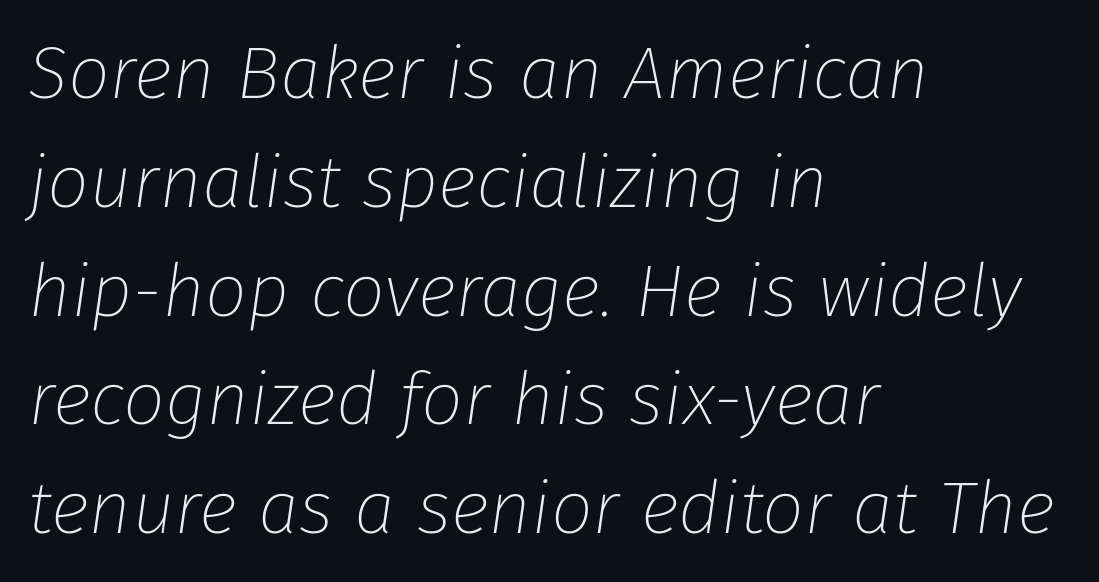
{"italic": "yes", "lean": "right", "slant_degrees": 8, "bold": "no", "weight": "thin", "width": "normal", "stroke_contrast": "low", "x_height": "medium", "monospaced": "no", "underline": "no", "align": "left", "line_spacing": "normal", "line_spacing_ratio": 1.47, "letter_spacing": "normal", "letter_spacing_em": 0.0, "glyph_px": 74}
